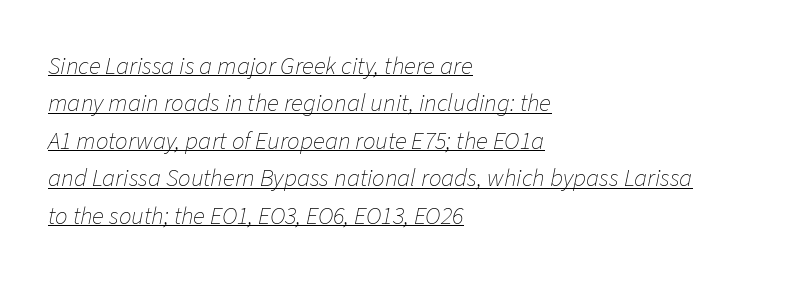
{"italic": "yes", "lean": "right", "slant_degrees": 11, "bold": "no", "underline": "yes", "align": "left", "line_spacing": "normal", "line_spacing_ratio": 1.5, "letter_spacing": "normal", "letter_spacing_em": 0.0, "glyph_px": 25}
